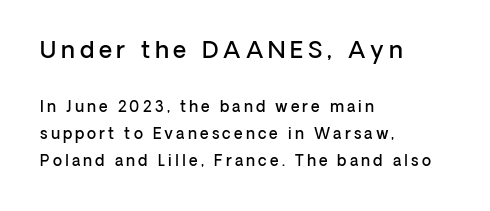
{"italic": "no", "bold": "semi", "underline": "no", "align": "left", "line_spacing_ratio": 1.81, "letter_spacing": "wide", "letter_spacing_em": 0.21, "larger_block": "first", "size_ratio": 1.53, "glyph_px": 23}
